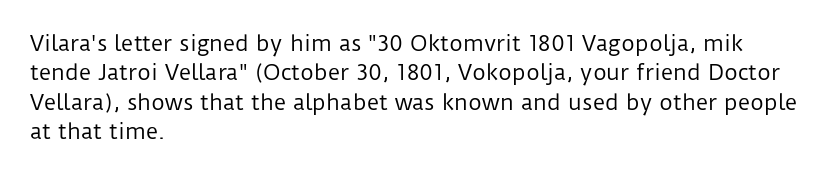
{"italic": "no", "bold": "no", "underline": "no", "align": "left", "line_spacing": "normal", "line_spacing_ratio": 1.4, "letter_spacing": "normal", "letter_spacing_em": 0.0, "glyph_px": 21}
